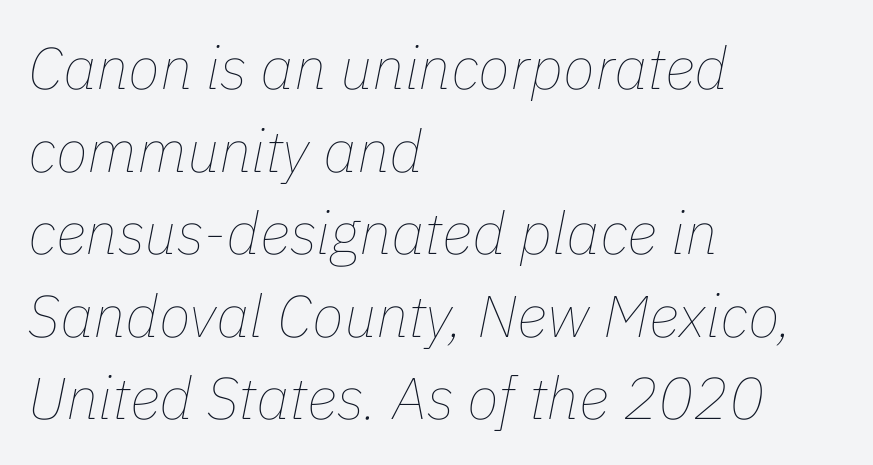
Q: Is the text bold? A: No.
Q: Is the text italic (slanted)? A: Yes, it leans right by about 11 degrees.
Q: Is the text underlined? A: No.
Q: How is the paragraph aligned? A: Left-aligned.
Q: Is the spacing between letters normal or unusually wide? A: Normal.
Q: Is the spacing between lines tight, normal or loose? A: Normal.
Q: Width (condensed, normal, or wide)? A: Normal.
Q: Stroke contrast? A: Low.
Q: x-height? A: Medium.
Q: Monospaced? A: No.
